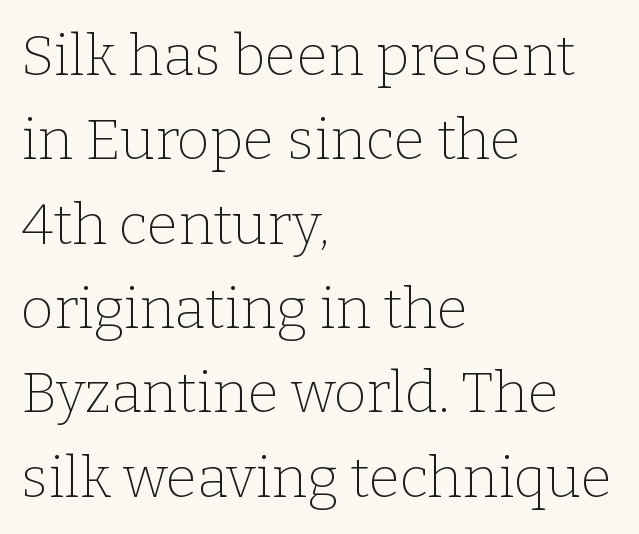
{"serif": "yes", "italic": "no", "bold": "no", "weight": "thin", "width": "normal", "stroke_contrast": "low", "x_height": "medium", "monospaced": "no", "underline": "no", "align": "left", "line_spacing": "normal", "line_spacing_ratio": 1.48, "letter_spacing": "normal", "letter_spacing_em": 0.0, "glyph_px": 57}
